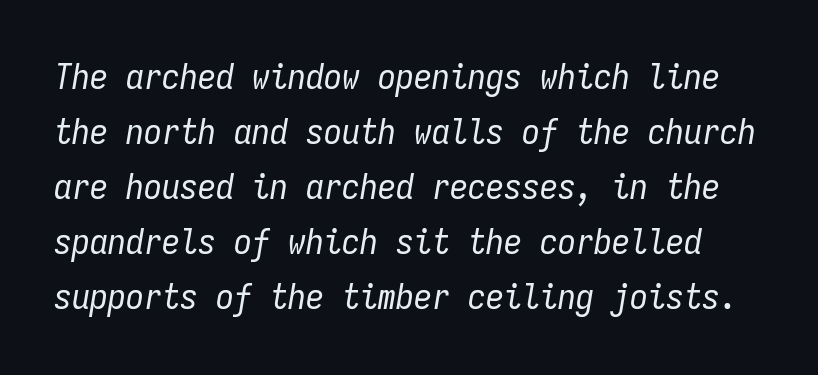
Compared with a typical body face, this is equally light or lighter still. A typesetter would call this monospace, since all characters share one set width. When letters slant like this, we call the style italic. The line-height multiplier appears to be the usual default. Glance below the letters and you will spot only blank space.
